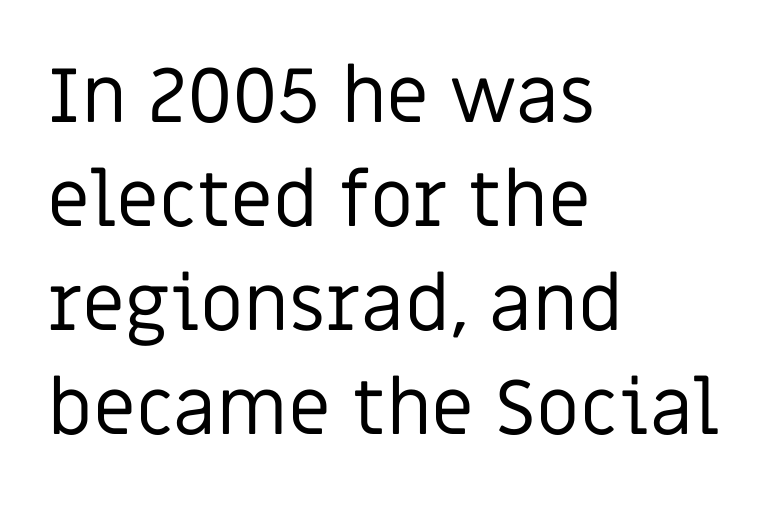
Q: Is the text bold? A: No.
Q: Is the text italic (slanted)? A: No, it is upright.
Q: Is the typeface a serif or a sans-serif typeface? A: Sans-serif.
Q: Is the text underlined? A: No.
Q: How is the paragraph aligned? A: Left-aligned.
Q: Is the spacing between letters normal or unusually wide? A: Normal.
Q: Is the spacing between lines tight, normal or loose? A: Normal.
Q: Width (condensed, normal, or wide)? A: Normal.
Q: Stroke contrast? A: Low.
Q: x-height? A: Large.
Q: Monospaced? A: No.
